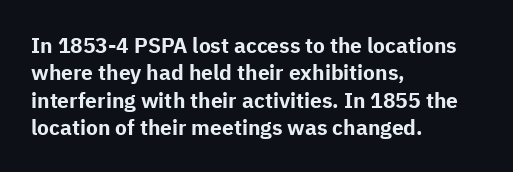
The rendering anchors every line to the left-hand side. This is the regular roman posture of the typeface. A normal amount of white space separates one row of letters from the next. The face used here is rendered with its standard letterfit. A clean baseline with only descenders dipping below it. The sample has been set heavy, in full bold.
